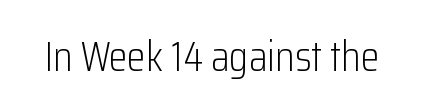
{"serif": "no", "italic": "no", "bold": "no", "weight": "light", "width": "condensed", "stroke_contrast": "low", "x_height": "medium", "monospaced": "no", "underline": "no", "letter_spacing": "normal", "letter_spacing_em": 0.0, "glyph_px": 43}
